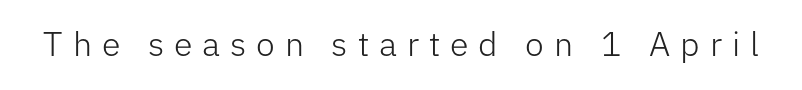
The letterforms sit at book weight or below. Type style note: lacks serifs. Each letter keeps its own natural width here, so spacing adapts to shape. Descenders hang freely into open space. Designer's note — italics off, roman on. Honestly, the letter spacing is so wide it's the main thing you notice.
